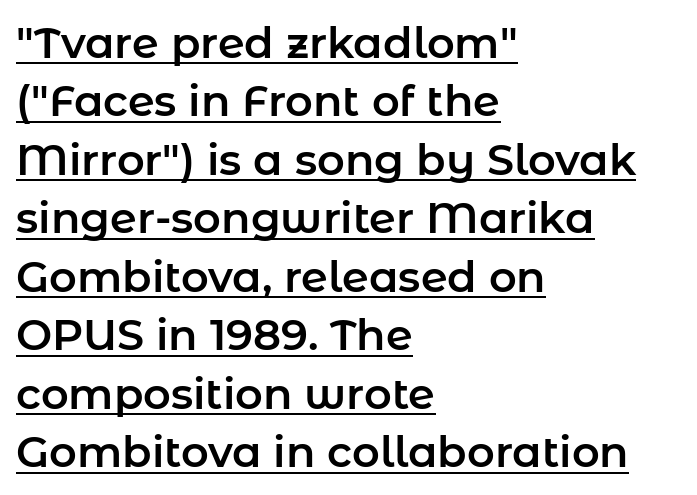
The image shows 43 px sans-serif type, upright; set left-aligned, normal line spacing (1.36x), normal letter spacing, underlined; low stroke contrast and a medium x-height.
